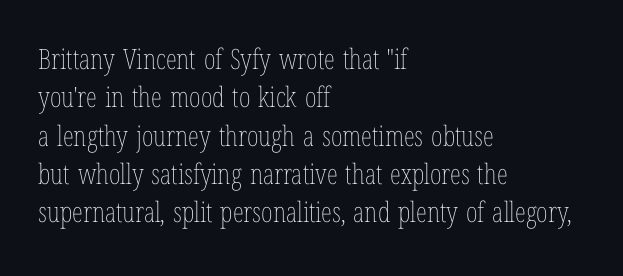
{"italic": "no", "bold": "no", "weight": "thin", "width": "condensed", "stroke_contrast": "low", "x_height": "medium", "monospaced": "no", "underline": "no", "align": "left", "line_spacing": "normal", "line_spacing_ratio": 1.37, "letter_spacing": "normal", "letter_spacing_em": 0.0, "glyph_px": 28}
